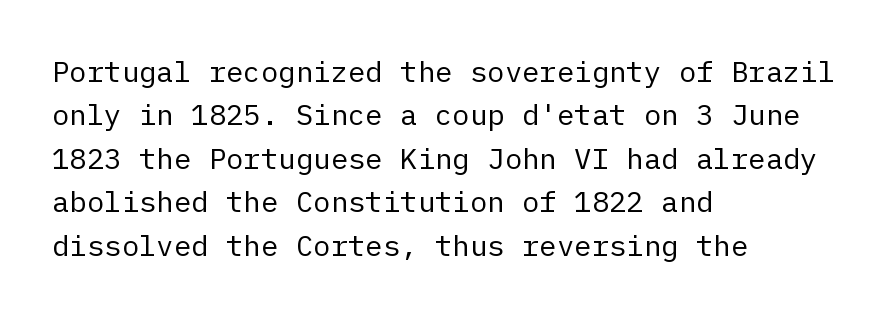
The image shows 29 px regular-weight sans-serif type, upright; set left-aligned, normal line spacing (1.5x), normal letter spacing, not underlined; low stroke contrast and a medium x-height.
